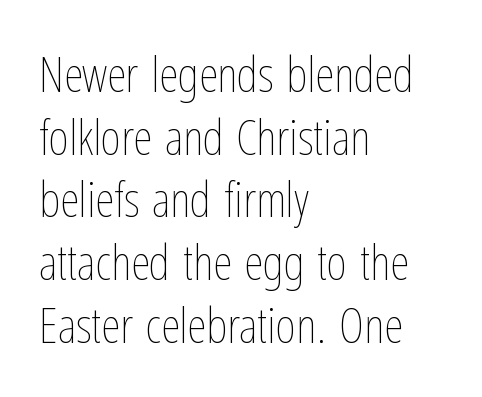
These lines sit exactly where default settings would place them. Reading down the block, your eye returns to a fixed left position each line. A typesetter would call this proportional, since set widths differ per character. Glance below the letters and you will spot only blank space. Tall strokes in this sample are plumb rather than angled. Stems here are at most as thick as an everyday book face.
